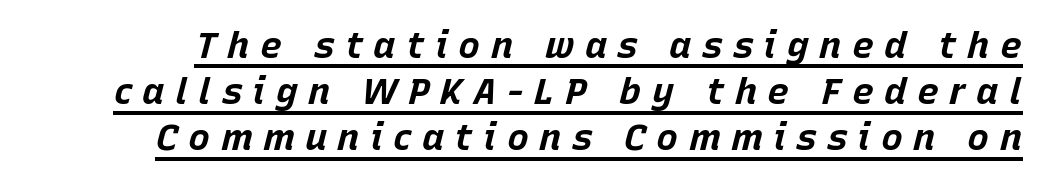
Q: Is the text bold? A: Yes.
Q: Is the text italic (slanted)? A: Yes, it leans right by about 15 degrees.
Q: Is the text underlined? A: Yes.
Q: Is the spacing between letters normal or unusually wide? A: Unusually wide.
Q: Is the spacing between lines tight, normal or loose? A: Normal.
Q: Width (condensed, normal, or wide)? A: Normal.
Q: Stroke contrast? A: Low.
Q: x-height? A: Large.
Q: Monospaced? A: No.
